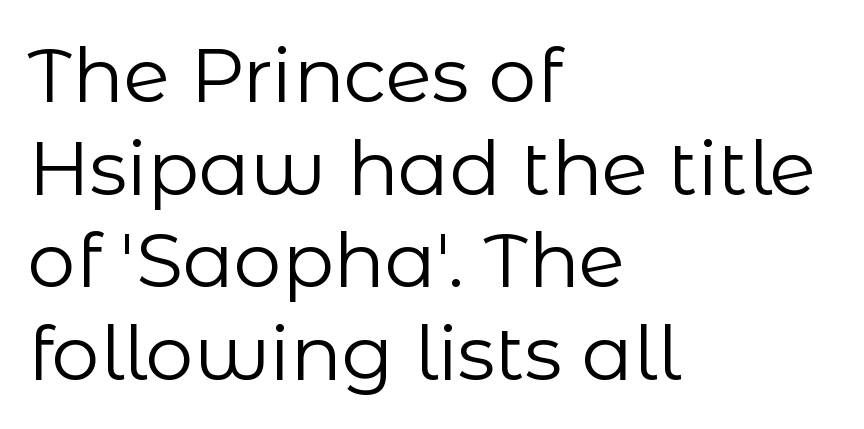
{"serif": "no", "italic": "no", "bold": "no", "weight": "regular", "width": "normal", "stroke_contrast": "low", "x_height": "medium", "monospaced": "no", "underline": "no", "align": "left", "line_spacing_ratio": 1.22, "letter_spacing": "normal", "letter_spacing_em": 0.0, "glyph_px": 76}
